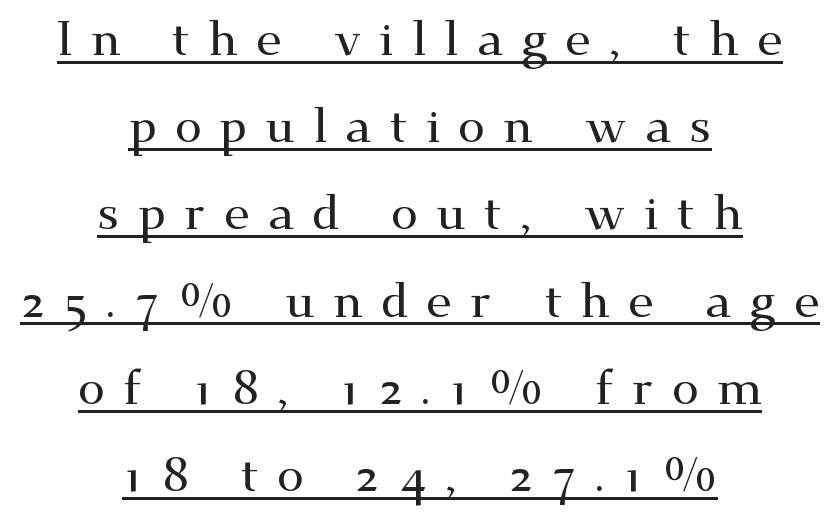
The image shows 49 px wide serif type, upright; set centered, line spacing 1.78x, unusually wide letter spacing (+0.37 em), underlined; medium stroke contrast and a small x-height.
